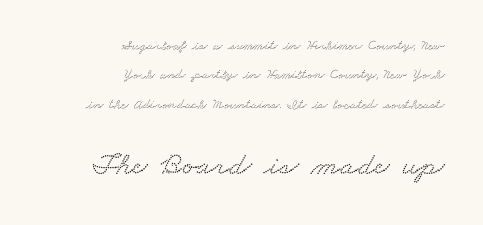
The image shows 32 px wide serif type; set right-aligned, loose line spacing (2.09x), normal letter spacing, not underlined; the second (bottom) block is 2.29x larger; low stroke contrast and a small x-height.
